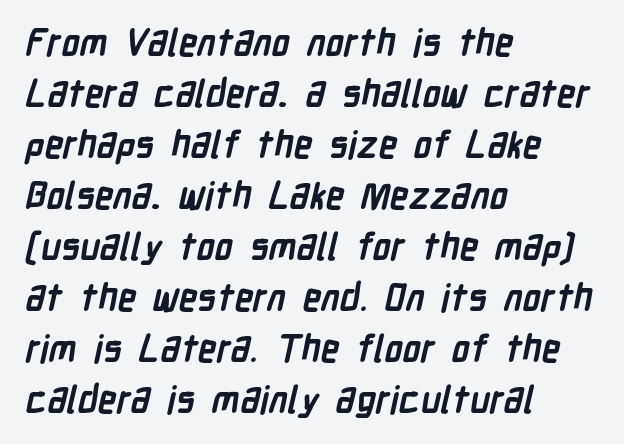
Q: Is the text bold? A: Yes.
Q: Is the typeface a serif or a sans-serif typeface? A: Sans-serif.
Q: Is the text underlined? A: No.
Q: How is the paragraph aligned? A: Left-aligned.
Q: Is the spacing between letters normal or unusually wide? A: Normal.
Q: Is the spacing between lines tight, normal or loose? A: Normal.
Q: Width (condensed, normal, or wide)? A: Condensed.
Q: Stroke contrast? A: Low.
Q: x-height? A: Medium.
Q: Monospaced? A: No.
